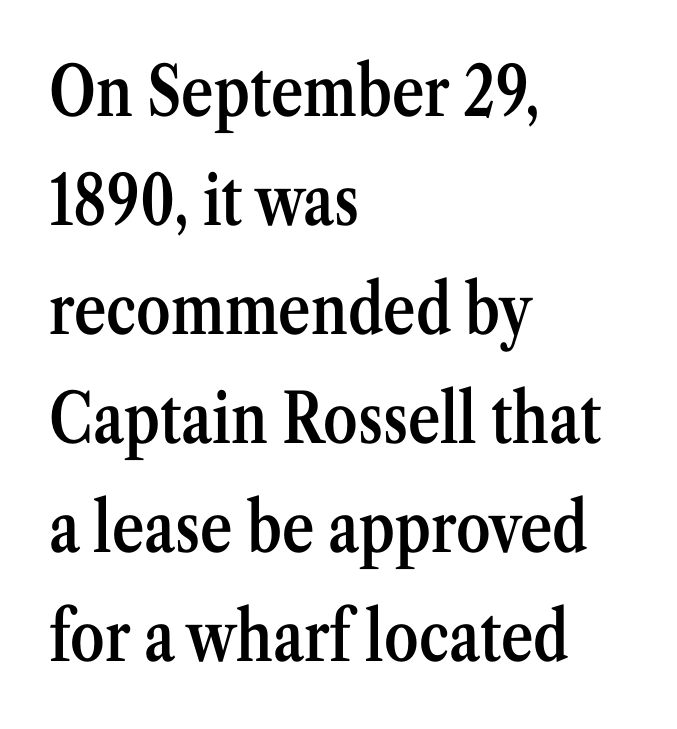
Q: Is the text bold? A: Semi-bold.
Q: Is the text italic (slanted)? A: No, it is upright.
Q: Is the typeface a serif or a sans-serif typeface? A: Serif.
Q: Is the text underlined? A: No.
Q: How is the paragraph aligned? A: Left-aligned.
Q: Is the spacing between letters normal or unusually wide? A: Normal.
Q: Is the spacing between lines tight, normal or loose? A: Normal.
Q: Width (condensed, normal, or wide)? A: Condensed.
Q: Stroke contrast? A: Medium.
Q: x-height? A: Medium.
Q: Monospaced? A: No.
